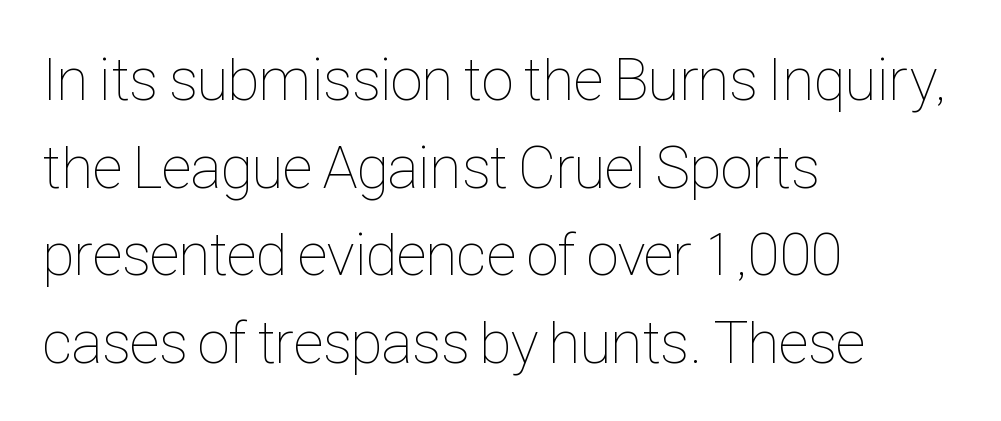
Q: Is the text bold? A: No.
Q: Is the text italic (slanted)? A: No, it is upright.
Q: Is the text underlined? A: No.
Q: How is the paragraph aligned? A: Left-aligned.
Q: Is the spacing between letters normal or unusually wide? A: Normal.
Q: Is the spacing between lines tight, normal or loose? A: Normal.
Q: Width (condensed, normal, or wide)? A: Condensed.
Q: Stroke contrast? A: Low.
Q: x-height? A: Medium.
Q: Monospaced? A: No.
